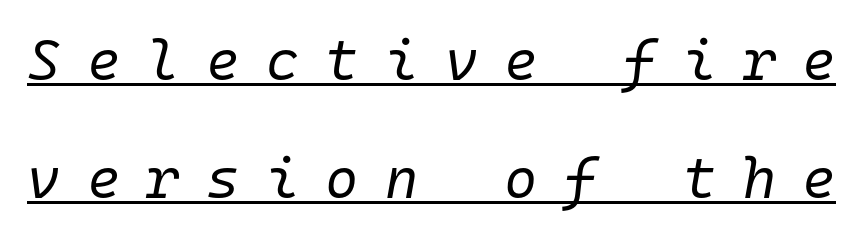
The image shows 57 px regular-weight type, italic (leaning right), monospaced; set loose line spacing (2.07x), unusually wide letter spacing (+0.46 em), underlined; low stroke contrast and a medium x-height.
